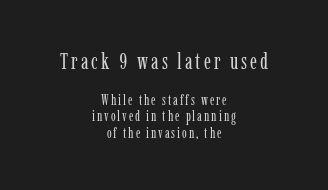
{"italic": "no", "bold": "no", "underline": "no", "align": "center", "line_spacing_ratio": 1.16, "larger_block": "first", "size_ratio": 1.57, "glyph_px": 22}
